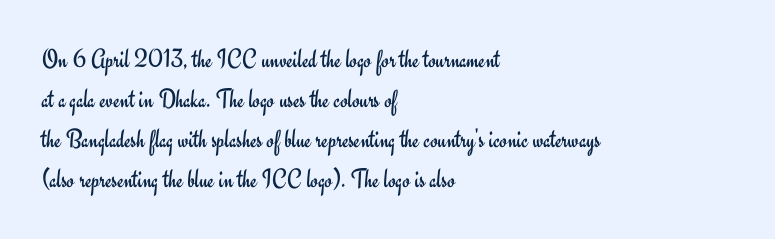
The image shows 27 px text type; set left-aligned, normal line spacing (1.48x), normal letter spacing, not underlined.
